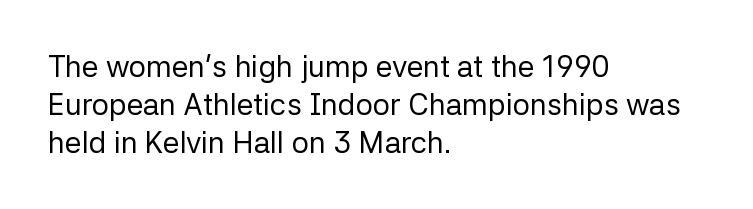
{"serif": "no", "italic": "no", "bold": "no", "weight": "regular", "width": "normal", "stroke_contrast": "low", "x_height": "medium", "monospaced": "no", "underline": "no", "align": "left", "line_spacing": "normal", "line_spacing_ratio": 1.26, "letter_spacing": "normal", "letter_spacing_em": 0.0, "glyph_px": 30}
